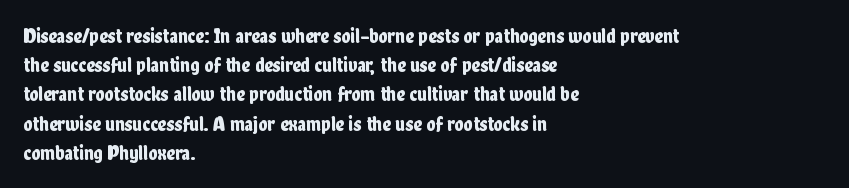
Q: Is the text italic (slanted)? A: No, it is upright.
Q: Is the text underlined? A: No.
Q: How is the paragraph aligned? A: Left-aligned.
Q: Is the spacing between letters normal or unusually wide? A: Normal.
Q: Is the spacing between lines tight, normal or loose? A: Normal.
